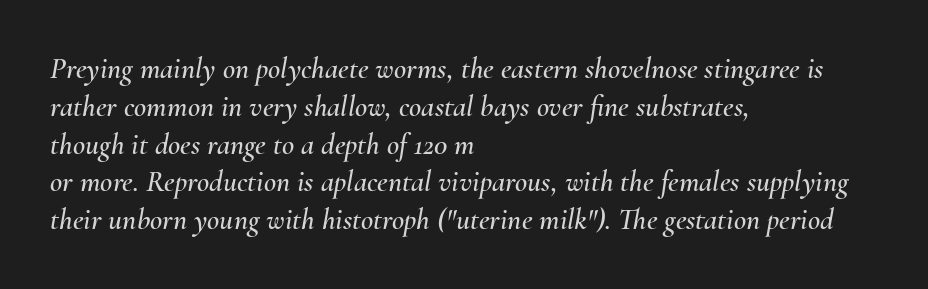
{"italic": "yes", "lean": "right", "slant_degrees": 10, "width": "normal", "stroke_contrast": "medium", "x_height": "small", "monospaced": "no", "underline": "no", "align": "left", "line_spacing": "normal", "line_spacing_ratio": 1.26, "letter_spacing": "normal", "letter_spacing_em": 0.0, "glyph_px": 30}
